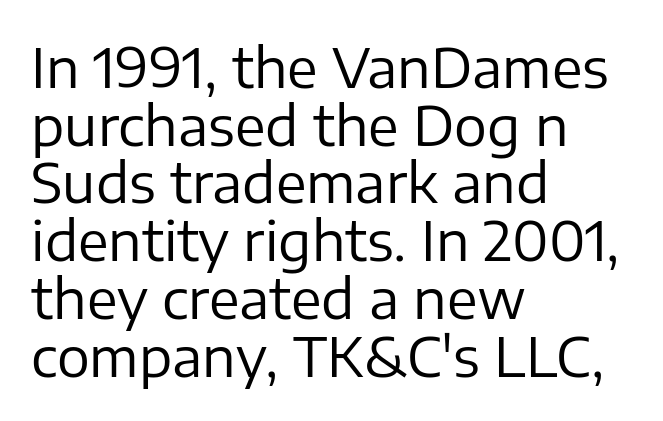
{"serif": "no", "italic": "no", "bold": "no", "weight": "regular", "width": "normal", "stroke_contrast": "low", "x_height": "medium", "monospaced": "no", "underline": "no", "align": "left", "line_spacing": "tight", "line_spacing_ratio": 1.05, "letter_spacing": "normal", "letter_spacing_em": 0.0, "glyph_px": 55}
